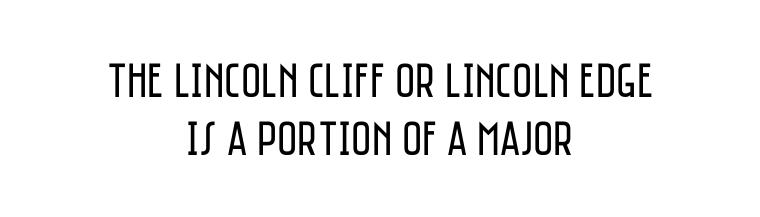
The image shows 49 px regular-weight, condensed sans-serif type, upright; set centered, line spacing 1.18x, normal letter spacing, not underlined; low stroke contrast and a large x-height.
